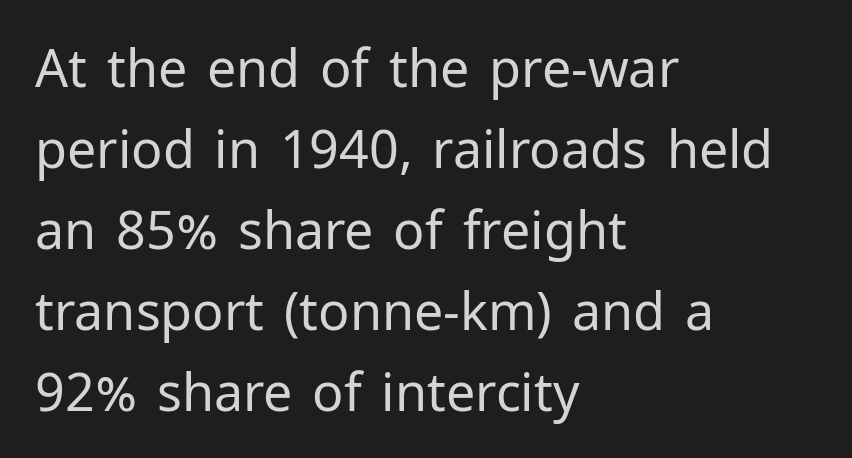
Ordinary non-slanted type is in use. Looks like regular typesetting: each glyph gets only the width it needs. Visually the block forms a straight wall on the left and a jagged coastline on the right. Each stroke keeps to a modest, everyday thickness or less.
